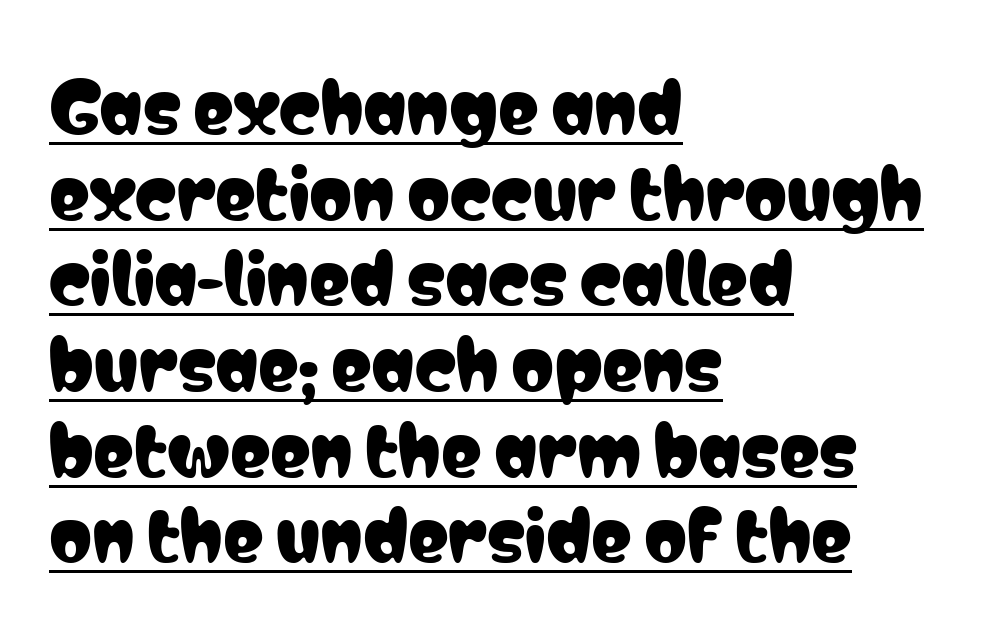
The image shows 68 px condensed sans-serif type, upright; set left-aligned, normal line spacing (1.26x), normal letter spacing, underlined; low stroke contrast and a medium x-height.
